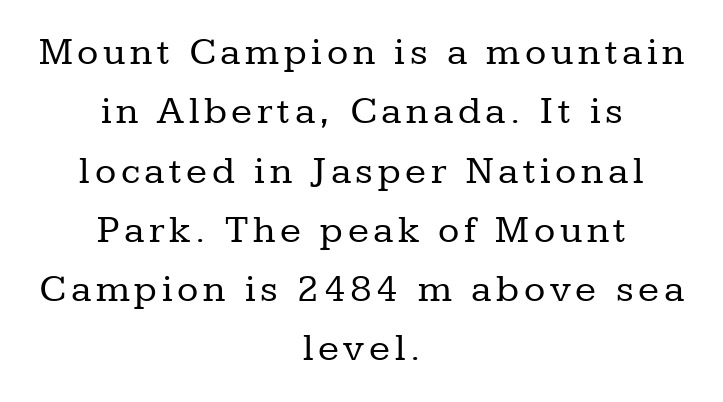
Q: Is the text bold? A: No.
Q: Is the text italic (slanted)? A: No, it is upright.
Q: Is the typeface a serif or a sans-serif typeface? A: Serif.
Q: Is the text underlined? A: No.
Q: How is the paragraph aligned? A: Centered.
Q: Is the spacing between lines tight, normal or loose? A: Normal.
Q: Width (condensed, normal, or wide)? A: Normal.
Q: Stroke contrast? A: Low.
Q: x-height? A: Medium.
Q: Monospaced? A: No.
